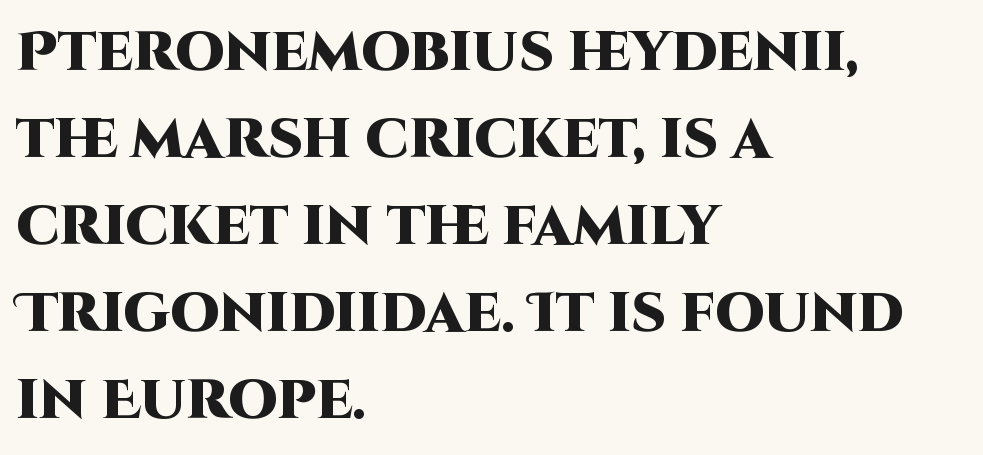
Does extra space separate the letters? No, they use regular spacing. These words are printed bold, with thick strokes throughout. This sample keeps an unexceptional amount of space between lines. Italic? Not at all — the glyphs are vertical.
